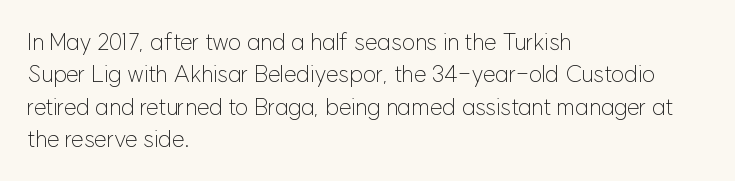
The image shows 23 px text type, upright; set left-aligned, normal line spacing (1.41x), normal letter spacing, not underlined.
